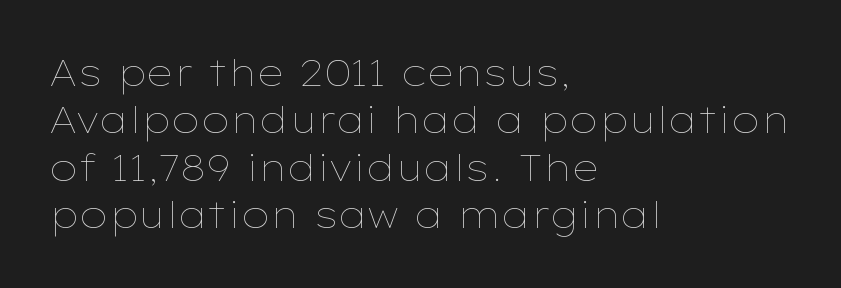
Q: Is the text bold? A: No.
Q: Is the text italic (slanted)? A: No, it is upright.
Q: Is the text underlined? A: No.
Q: How is the paragraph aligned? A: Left-aligned.
Q: Is the spacing between letters normal or unusually wide? A: Normal.
Q: Is the spacing between lines tight, normal or loose? A: Normal.
Q: Width (condensed, normal, or wide)? A: Wide.
Q: Stroke contrast? A: Low.
Q: x-height? A: Medium.
Q: Monospaced? A: No.
